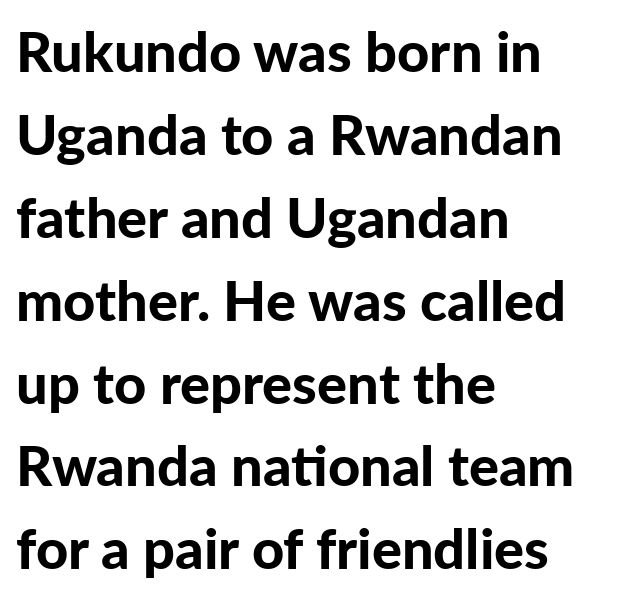
Upright lettering throughout. Tracking value appears to be zero — textbook default spacing. Think of a printed novel: that variable character pitch is what you see here. The characters display no serif detailing; their extremities are plain. Caption: bold face, heavy strokes.
